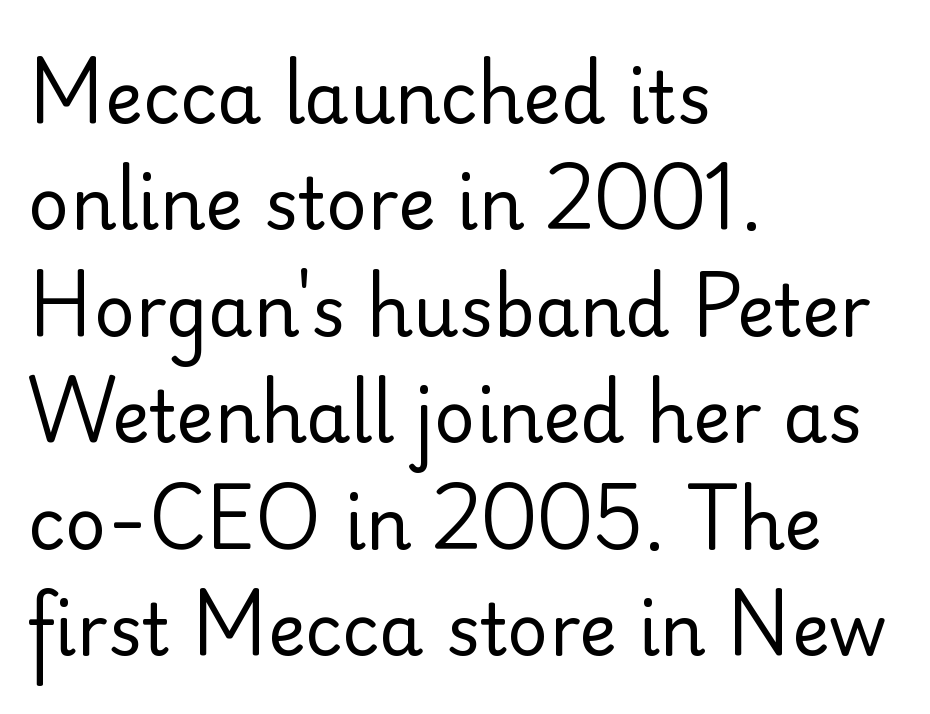
This is sans-serif lettering, the kind often seen on screens and signage. No extra tracking has been applied to these lines. In terms of leading, this rendering sits right in the middle. If you drew a line through each stem, it would be perfectly vertical. The cut favours lightness, reaching ordinary text weight at its darkest.
